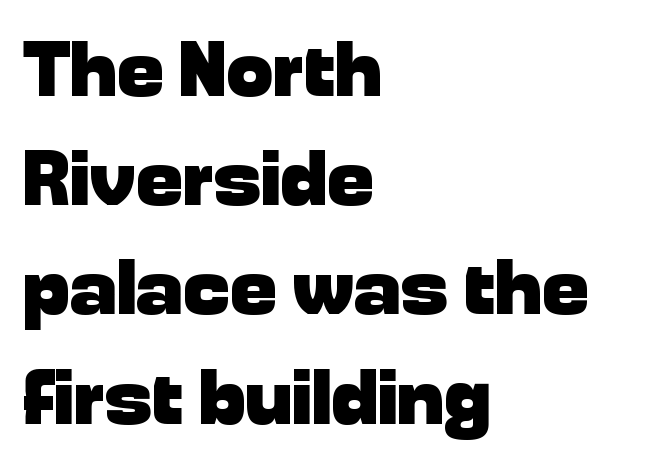
Q: Is the text bold? A: Yes.
Q: Is the text italic (slanted)? A: No, it is upright.
Q: Is the typeface a serif or a sans-serif typeface? A: Sans-serif.
Q: Is the text underlined? A: No.
Q: How is the paragraph aligned? A: Left-aligned.
Q: Is the spacing between letters normal or unusually wide? A: Normal.
Q: Is the spacing between lines tight, normal or loose? A: Normal.
Q: Width (condensed, normal, or wide)? A: Normal.
Q: Stroke contrast? A: Low.
Q: x-height? A: Medium.
Q: Monospaced? A: No.
